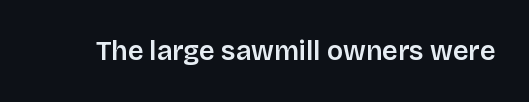
{"italic": "no", "bold": "semi", "underline": "no", "letter_spacing": "normal", "letter_spacing_em": 0.0, "glyph_px": 27}
